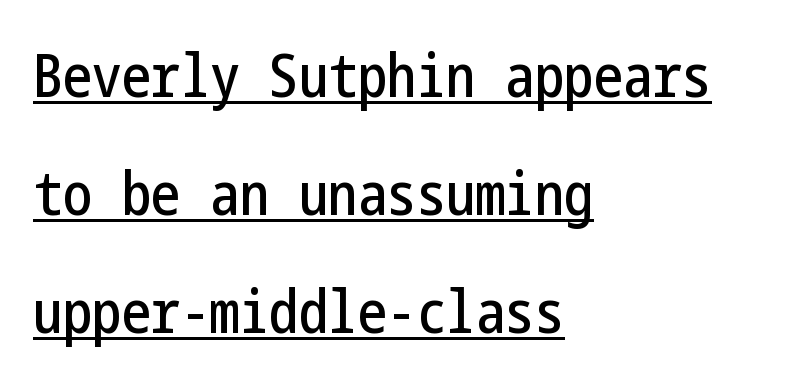
Q: Is the text italic (slanted)? A: No, it is upright.
Q: Is the typeface a serif or a sans-serif typeface? A: Sans-serif.
Q: Is the text underlined? A: Yes.
Q: How is the paragraph aligned? A: Left-aligned.
Q: Is the spacing between letters normal or unusually wide? A: Normal.
Q: Is the spacing between lines tight, normal or loose? A: Loose.
Q: Width (condensed, normal, or wide)? A: Condensed.
Q: Stroke contrast? A: Low.
Q: x-height? A: Medium.
